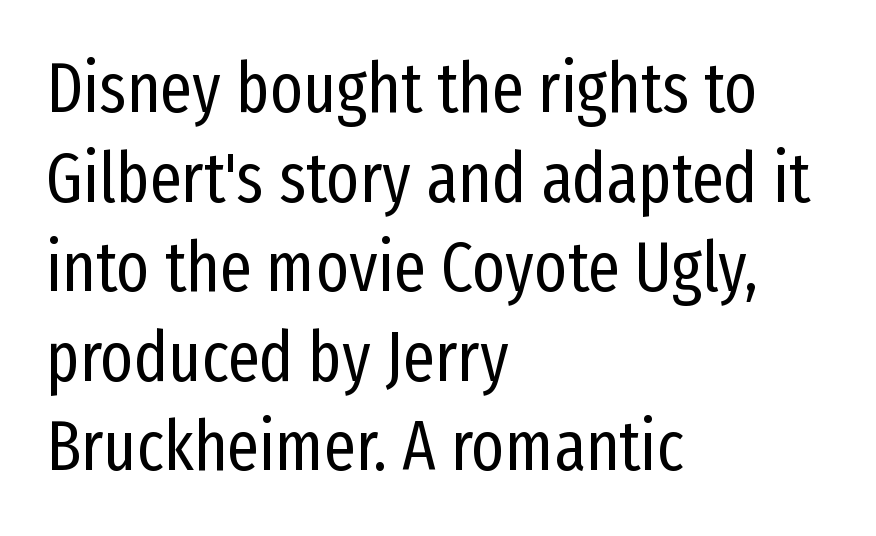
Q: Is the text bold? A: No.
Q: Is the text italic (slanted)? A: No, it is upright.
Q: Is the typeface a serif or a sans-serif typeface? A: Sans-serif.
Q: Is the text underlined? A: No.
Q: How is the paragraph aligned? A: Left-aligned.
Q: Is the spacing between letters normal or unusually wide? A: Normal.
Q: Is the spacing between lines tight, normal or loose? A: Normal.
Q: Width (condensed, normal, or wide)? A: Condensed.
Q: Stroke contrast? A: Low.
Q: x-height? A: Medium.
Q: Monospaced? A: No.
